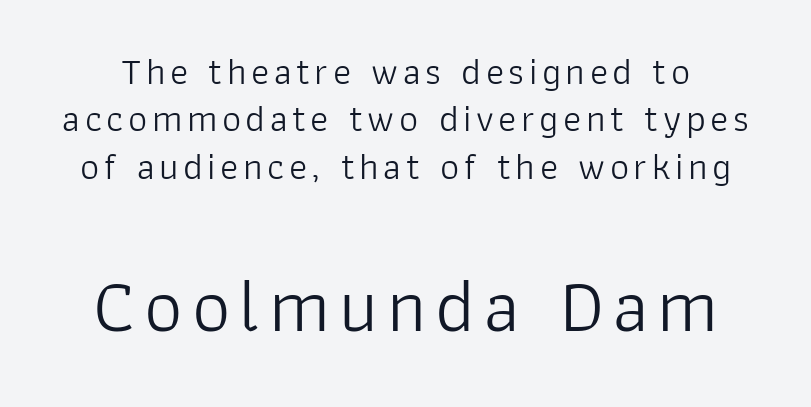
Q: Is the text bold? A: No.
Q: Is the text italic (slanted)? A: No, it is upright.
Q: Is the typeface a serif or a sans-serif typeface? A: Sans-serif.
Q: Is the text underlined? A: No.
Q: Is the spacing between lines tight, normal or loose? A: Normal.
Q: Which block of text is set in a larger size, the first (top) or the second (bottom)? A: The second (bottom) one.
Q: Width (condensed, normal, or wide)? A: Normal.
Q: Stroke contrast? A: Low.
Q: x-height? A: Medium.
Q: Monospaced? A: No.
